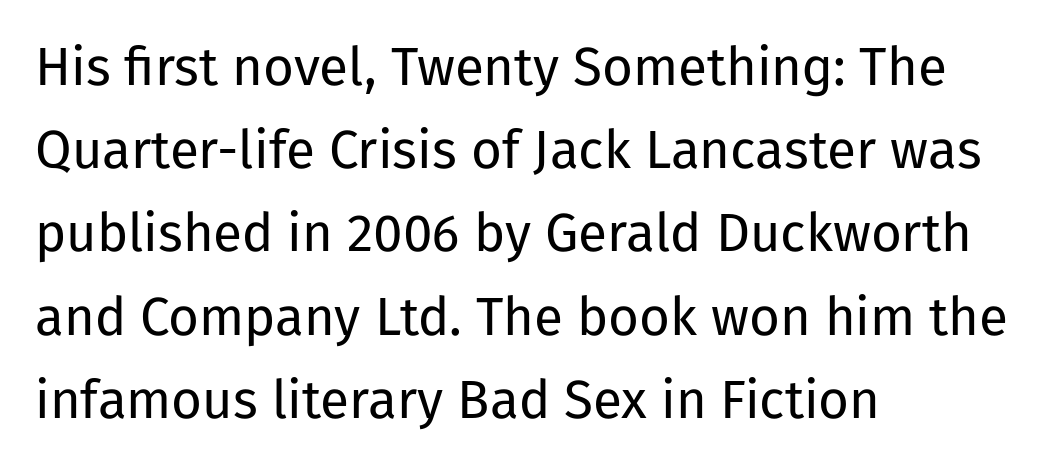
The image shows 53 px regular-weight sans-serif type, upright; set left-aligned, normal line spacing (1.57x), normal letter spacing, not underlined; low stroke contrast and a medium x-height.
